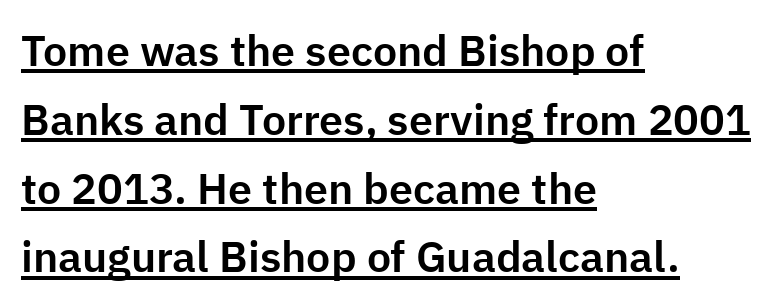
The image shows 43 px sans-serif type, upright; set left-aligned, normal line spacing (1.6x), normal letter spacing, underlined; low stroke contrast and a medium x-height.
